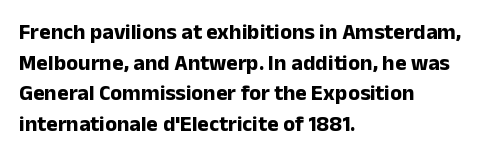
The image shows 22 px bold type, upright; set left-aligned, normal line spacing (1.39x), normal letter spacing, not underlined.
